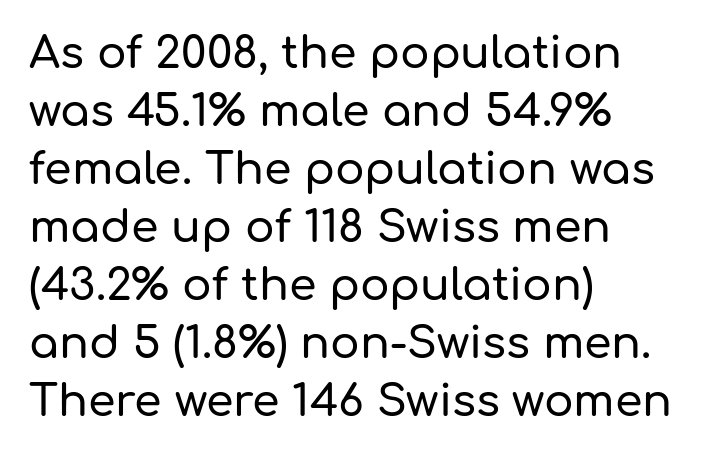
Q: Is the text italic (slanted)? A: No, it is upright.
Q: Is the typeface a serif or a sans-serif typeface? A: Sans-serif.
Q: Is the text underlined? A: No.
Q: How is the paragraph aligned? A: Left-aligned.
Q: Is the spacing between letters normal or unusually wide? A: Normal.
Q: Is the spacing between lines tight, normal or loose? A: Normal.
Q: Width (condensed, normal, or wide)? A: Normal.
Q: Stroke contrast? A: Low.
Q: x-height? A: Medium.
Q: Monospaced? A: No.
